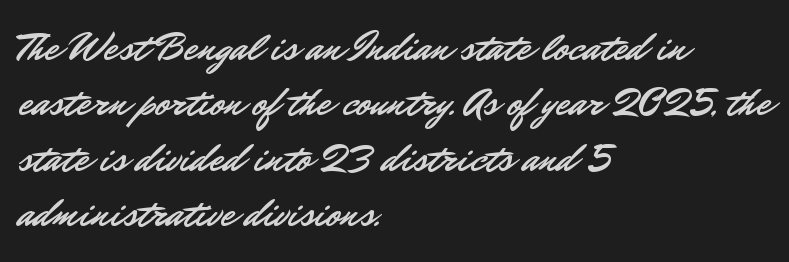
Q: Is the text italic (slanted)? A: Yes.
Q: Is the typeface a serif or a sans-serif typeface? A: Sans-serif.
Q: Is the text underlined? A: No.
Q: How is the paragraph aligned? A: Left-aligned.
Q: Is the spacing between letters normal or unusually wide? A: Normal.
Q: Is the spacing between lines tight, normal or loose? A: Normal.
Q: Width (condensed, normal, or wide)? A: Normal.
Q: Stroke contrast? A: Low.
Q: x-height? A: Small.
Q: Monospaced? A: No.
